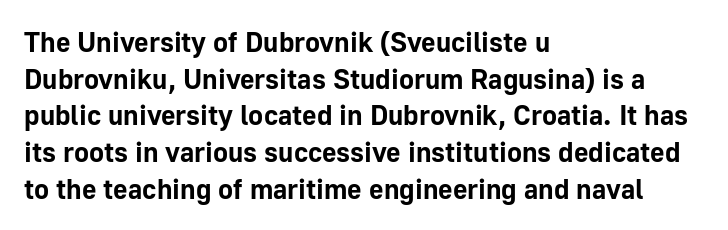
The image shows 28 px bold sans-serif type, upright; set left-aligned, normal line spacing (1.31x), normal letter spacing, not underlined; low stroke contrast and a medium x-height.
